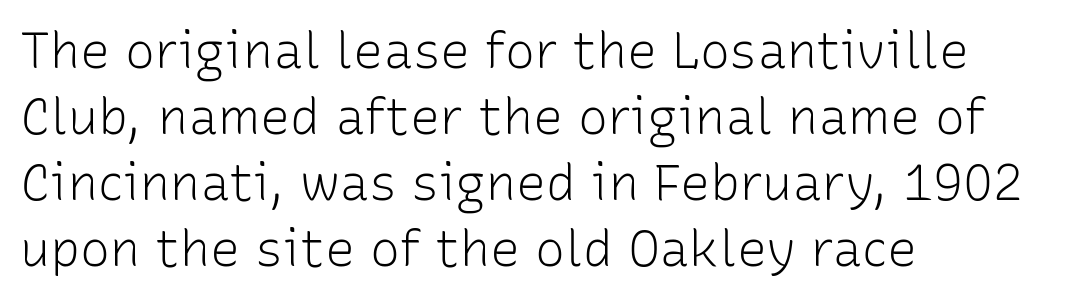
Stem width sits at or under what a default text font uses. You could not count columns in this text — the font is proportionally spaced. The type sits square on the baseline with zero lean. The type family on display is of the sans-serif kind. Does extra space separate the letters? No, they use regular spacing. Teacher's note: observe the even left margin — that is flush-left alignment.
